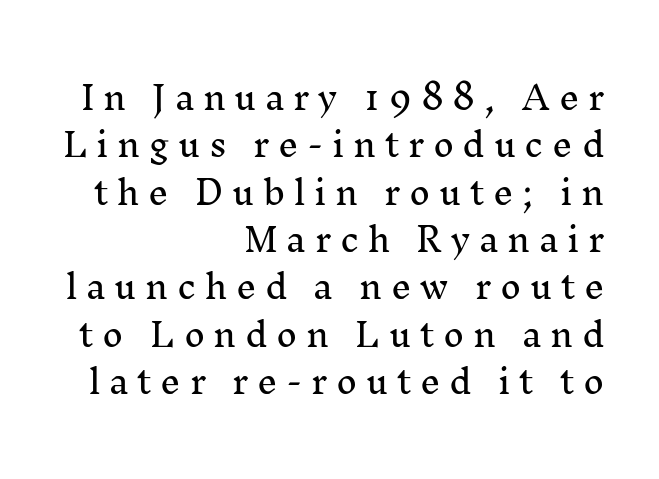
Q: Is the text italic (slanted)? A: No, it is upright.
Q: Is the typeface a serif or a sans-serif typeface? A: Serif.
Q: Is the text underlined? A: No.
Q: How is the paragraph aligned? A: Right-aligned.
Q: Is the spacing between letters normal or unusually wide? A: Unusually wide.
Q: Is the spacing between lines tight, normal or loose? A: Normal.
Q: Width (condensed, normal, or wide)? A: Normal.
Q: Stroke contrast? A: Medium.
Q: x-height? A: Medium.
Q: Monospaced? A: No.
